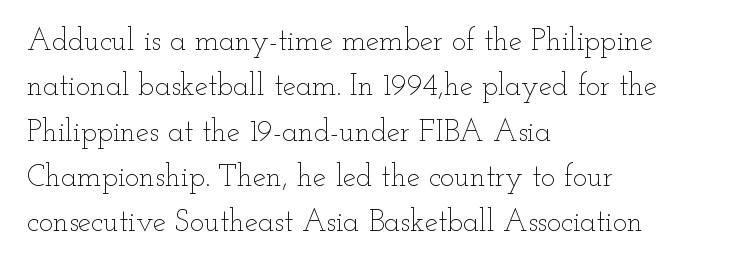
{"italic": "no", "bold": "no", "weight": "thin", "width": "wide", "stroke_contrast": "low", "x_height": "small", "monospaced": "no", "underline": "no", "align": "left", "line_spacing": "normal", "line_spacing_ratio": 1.51, "letter_spacing": "normal", "letter_spacing_em": 0.0, "glyph_px": 30}
